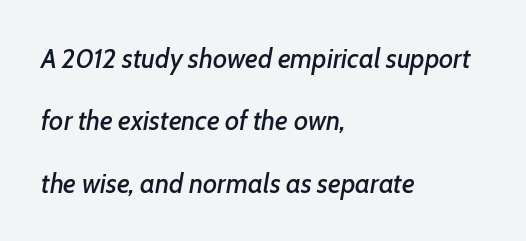
The rendering keeps characters at their native spacing. If you measured baseline to baseline, you'd find a long distance. Check the space under the baseline: it is left empty. The specimen reads as italic at a glance.
